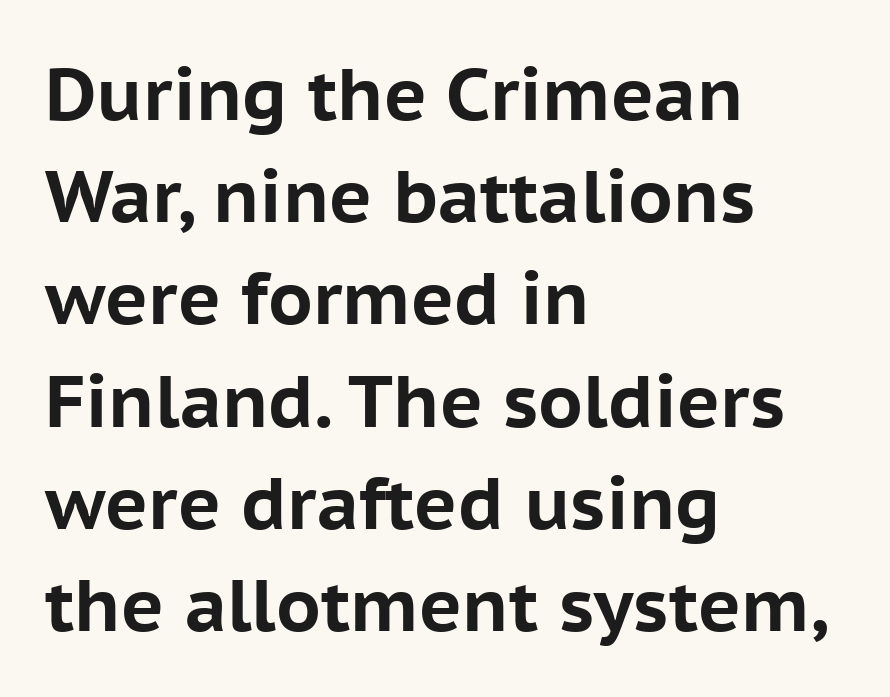
{"serif": "no", "italic": "no", "bold": "yes", "weight": "bold", "width": "normal", "stroke_contrast": "low", "x_height": "medium", "monospaced": "no", "underline": "no", "align": "left", "line_spacing": "normal", "line_spacing_ratio": 1.4, "letter_spacing": "normal", "letter_spacing_em": 0.0, "glyph_px": 73}
